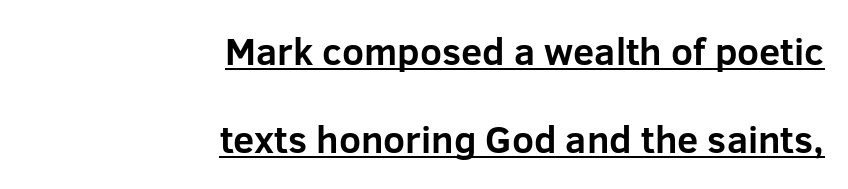
The image shows 38 px bold sans-serif type, upright; set right-aligned, loose line spacing (2.32x), normal letter spacing, underlined; low stroke contrast and a medium x-height.
